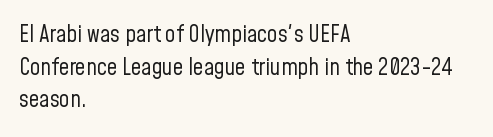
{"italic": "no", "bold": "no", "underline": "no", "align": "left", "line_spacing": "normal", "line_spacing_ratio": 1.42, "letter_spacing": "normal", "letter_spacing_em": 0.0, "glyph_px": 23}
